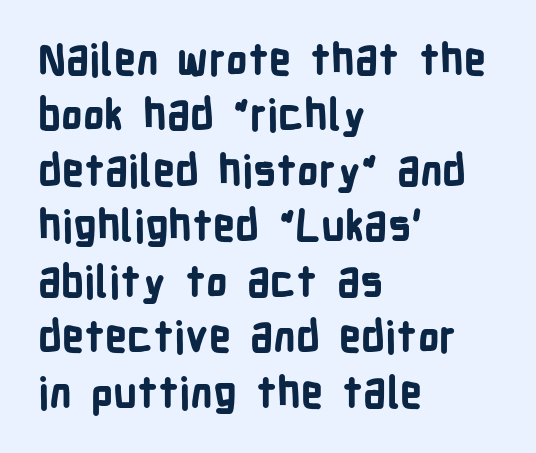
{"serif": "no", "italic": "no", "bold": "yes", "weight": "bold", "width": "condensed", "stroke_contrast": "low", "x_height": "medium", "monospaced": "no", "underline": "no", "align": "left", "line_spacing": "normal", "line_spacing_ratio": 1.29, "letter_spacing": "normal", "letter_spacing_em": 0.0, "glyph_px": 43}
